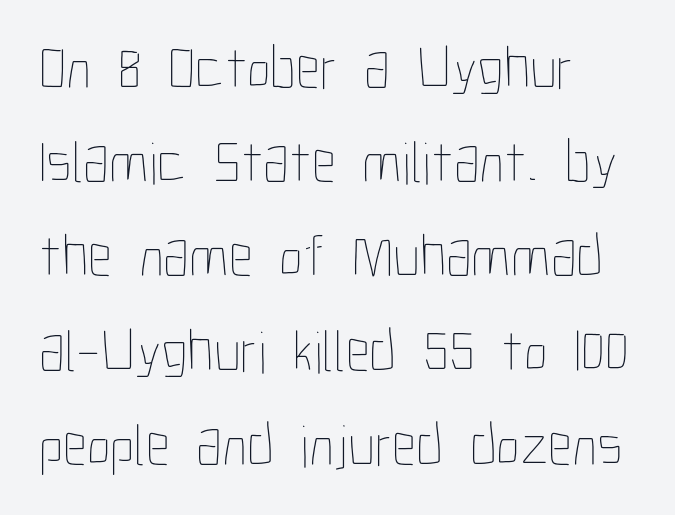
Stems here are at most as thick as an everyday book face. This rendering uses left alignment, leaving the right contour irregular. When letters stand straight like this, we call the style roman or upright. Note the varied advance widths — an 'i' is clearly narrower than an 'm'. Letters rest on an invisible, unmarked baseline.
